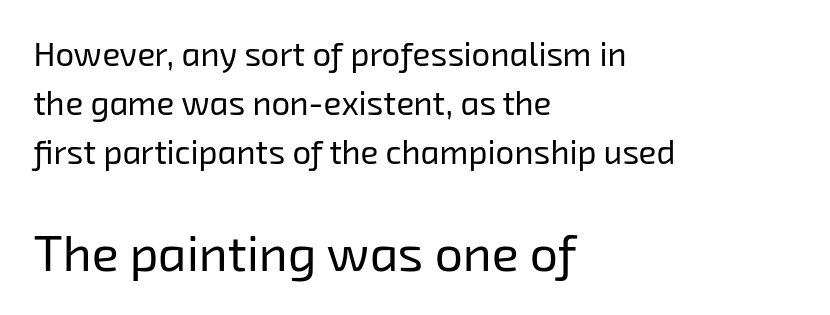
{"serif": "no", "bold": "no", "weight": "regular", "width": "normal", "stroke_contrast": "low", "x_height": "medium", "monospaced": "no", "underline": "no", "align": "left", "line_spacing": "normal", "line_spacing_ratio": 1.49, "letter_spacing": "normal", "letter_spacing_em": 0.0, "larger_block": "second", "size_ratio": 1.52, "glyph_px": 50}
